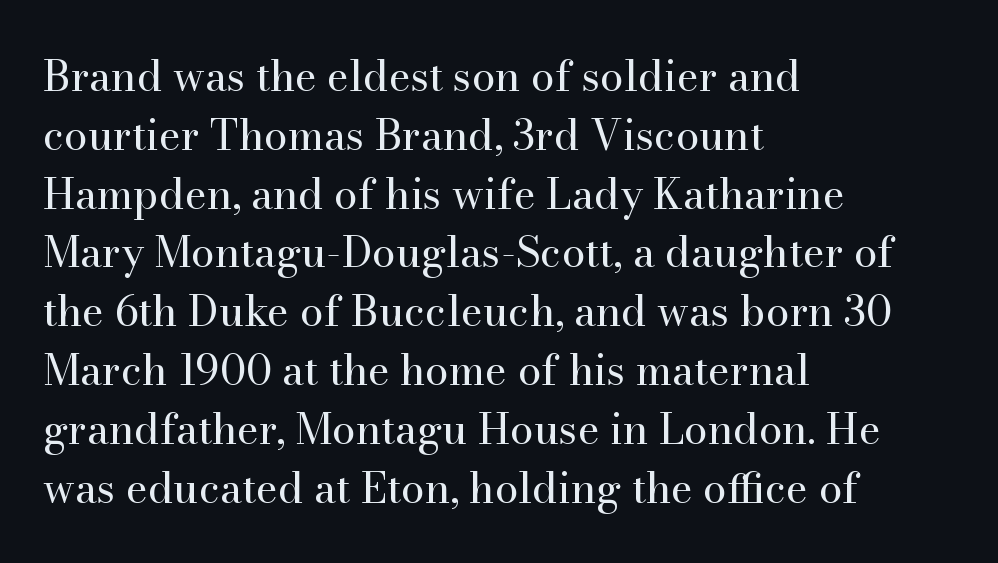
Q: Is the text bold? A: No.
Q: Is the text italic (slanted)? A: No, it is upright.
Q: Is the typeface a serif or a sans-serif typeface? A: Serif.
Q: Is the text underlined? A: No.
Q: How is the paragraph aligned? A: Left-aligned.
Q: Is the spacing between letters normal or unusually wide? A: Normal.
Q: Is the spacing between lines tight, normal or loose? A: Normal.
Q: Width (condensed, normal, or wide)? A: Normal.
Q: Stroke contrast? A: High.
Q: x-height? A: Small.
Q: Monospaced? A: No.
